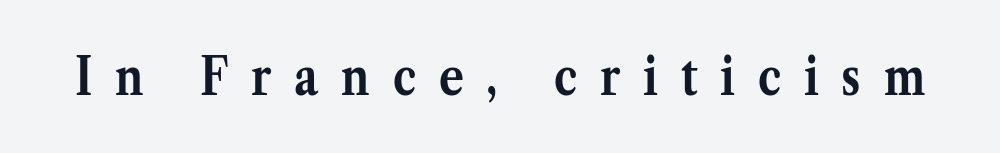
Q: Is the text bold? A: Yes.
Q: Is the text italic (slanted)? A: No, it is upright.
Q: Is the typeface a serif or a sans-serif typeface? A: Serif.
Q: Is the text underlined? A: No.
Q: Is the spacing between letters normal or unusually wide? A: Unusually wide.
Q: Width (condensed, normal, or wide)? A: Normal.
Q: Stroke contrast? A: Medium.
Q: x-height? A: Medium.
Q: Monospaced? A: No.
